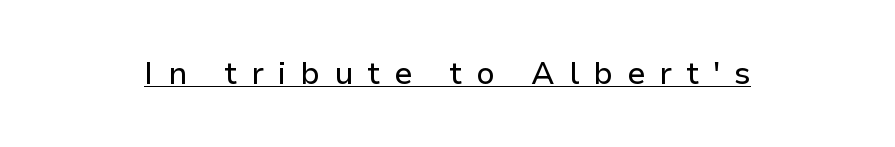
The image shows 31 px sans-serif type, upright; set unusually wide letter spacing (+0.46 em), underlined; low stroke contrast and a medium x-height.
